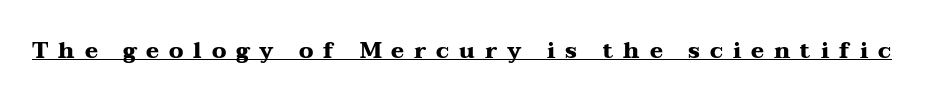
{"italic": "no", "bold": "yes", "underline": "yes", "letter_spacing": "wide", "letter_spacing_em": 0.45, "glyph_px": 22}
